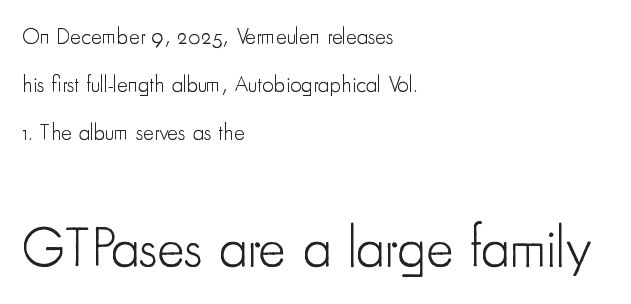
Scale increases going downward across the two blocks. The face used here is proportionally spaced, like ordinary book or web type. Upright lettering throughout. The letters sit at their default tracking, neither squeezed nor spread. Teacher's note: observe the even left margin — that is flush-left alignment. Whoever set this chose breathing room over compactness in the vertical rhythm.
